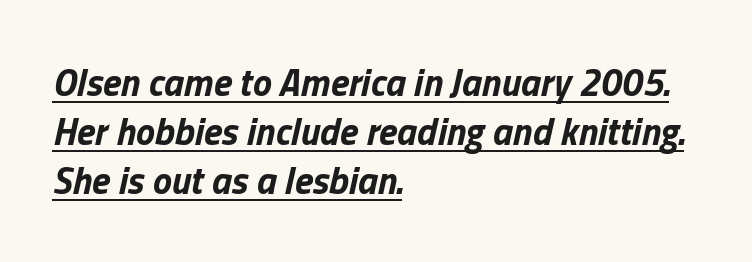
Does a line run under the words? Yes, clearly. The typesetting leans heavy: a genuine bold. Horizontal alignment here is leftward, the default for most running prose. Character widths vary here, with narrow letters taking less room than wide ones. Nobody touched the tracking dial on this one.
